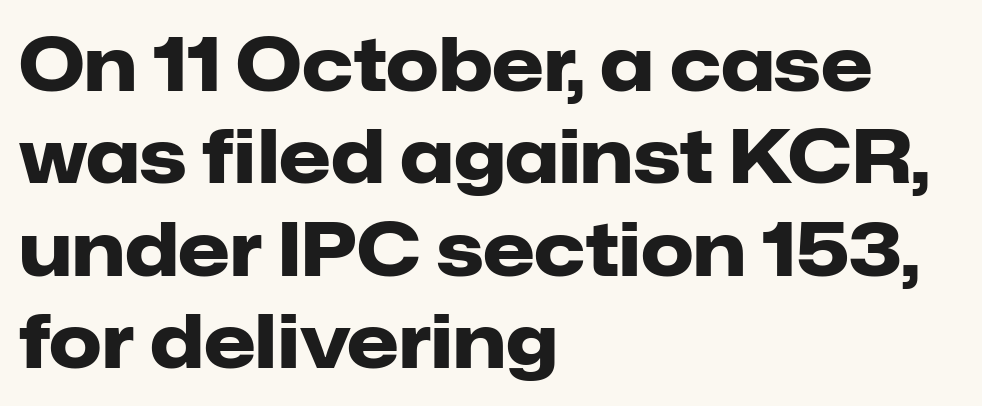
Q: Is the text bold? A: Yes.
Q: Is the text italic (slanted)? A: No, it is upright.
Q: Is the typeface a serif or a sans-serif typeface? A: Sans-serif.
Q: Is the text underlined? A: No.
Q: How is the paragraph aligned? A: Left-aligned.
Q: Is the spacing between letters normal or unusually wide? A: Normal.
Q: Is the spacing between lines tight, normal or loose? A: Normal.
Q: Width (condensed, normal, or wide)? A: Normal.
Q: Stroke contrast? A: Low.
Q: x-height? A: Medium.
Q: Monospaced? A: No.
